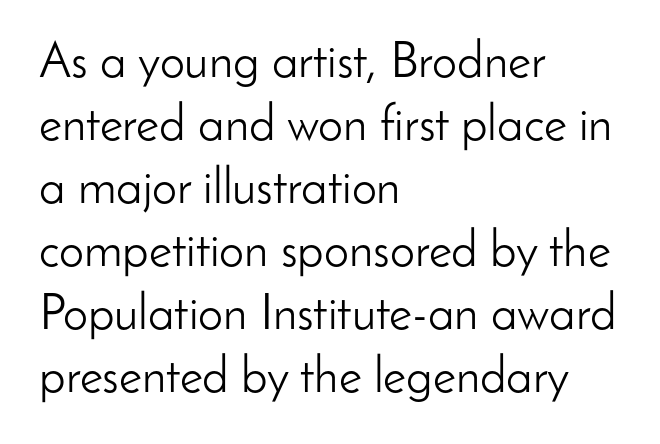
The image shows 50 px light sans-serif type, upright; set left-aligned, normal line spacing (1.26x), normal letter spacing, not underlined; low stroke contrast and a small x-height.
